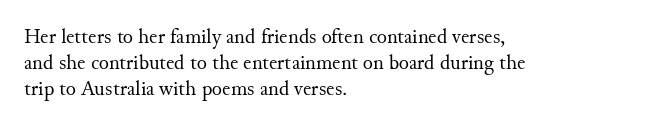
{"italic": "no", "bold": "no", "underline": "no", "align": "left", "line_spacing": "normal", "line_spacing_ratio": 1.25, "letter_spacing": "normal", "letter_spacing_em": 0.0, "glyph_px": 21}
